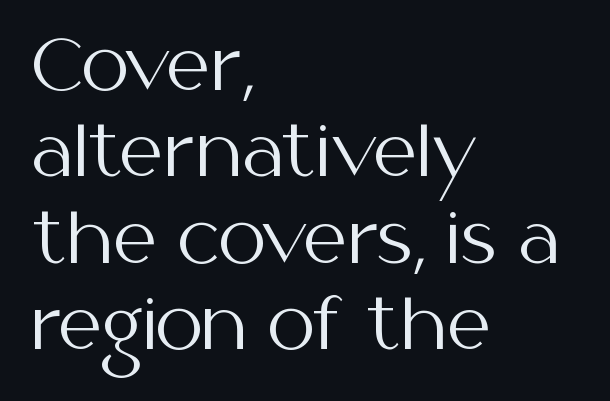
{"serif": "no", "italic": "no", "bold": "no", "weight": "regular", "width": "normal", "stroke_contrast": "medium", "x_height": "medium", "monospaced": "no", "underline": "no", "align": "left", "line_spacing": "normal", "line_spacing_ratio": 1.27, "letter_spacing": "normal", "letter_spacing_em": 0.0, "glyph_px": 68}
